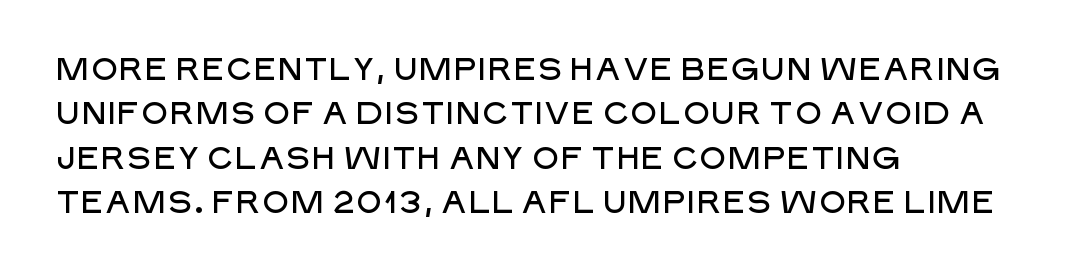
{"serif": "no", "italic": "no", "width": "normal", "stroke_contrast": "low", "x_height": "large", "monospaced": "no", "underline": "no", "align": "left", "line_spacing": "normal", "line_spacing_ratio": 1.43, "letter_spacing": "normal", "letter_spacing_em": 0.0, "glyph_px": 31}
